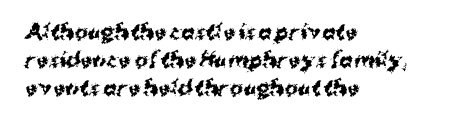
{"bold": "yes", "underline": "no", "align": "left", "line_spacing": "normal", "line_spacing_ratio": 1.41, "letter_spacing": "normal", "letter_spacing_em": 0.0, "glyph_px": 20}
